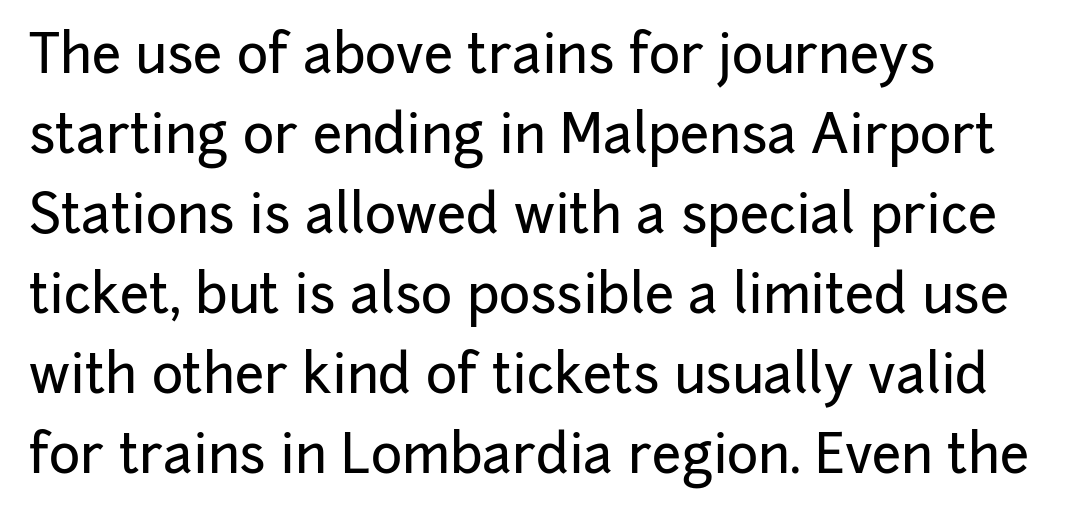
These lines sit exactly where default settings would place them. Ordinary non-slanted type is in use. Typeset ragged right — the left edge is the straight one. Examine the stroke ends and you'll find no serifs. Tracking value appears to be zero — textbook default spacing.
